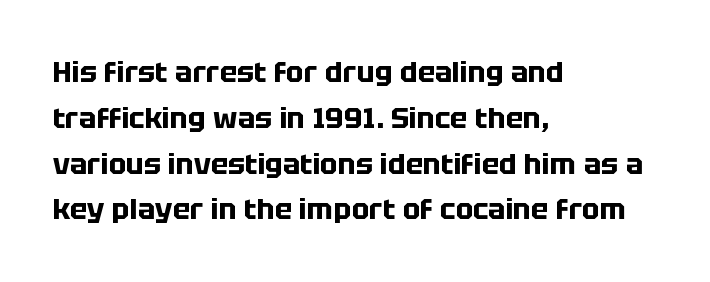
Summary of weight: heavy, a full bold. Compared with typical body copy, the letter spacing here is the same. The face used here is a sans, in the tradition of grotesques and geometrics. Which margin do the lines hug? The left one — the right edge is uneven. Vertically, the passage feels balanced, rows spaced as you'd expect.
